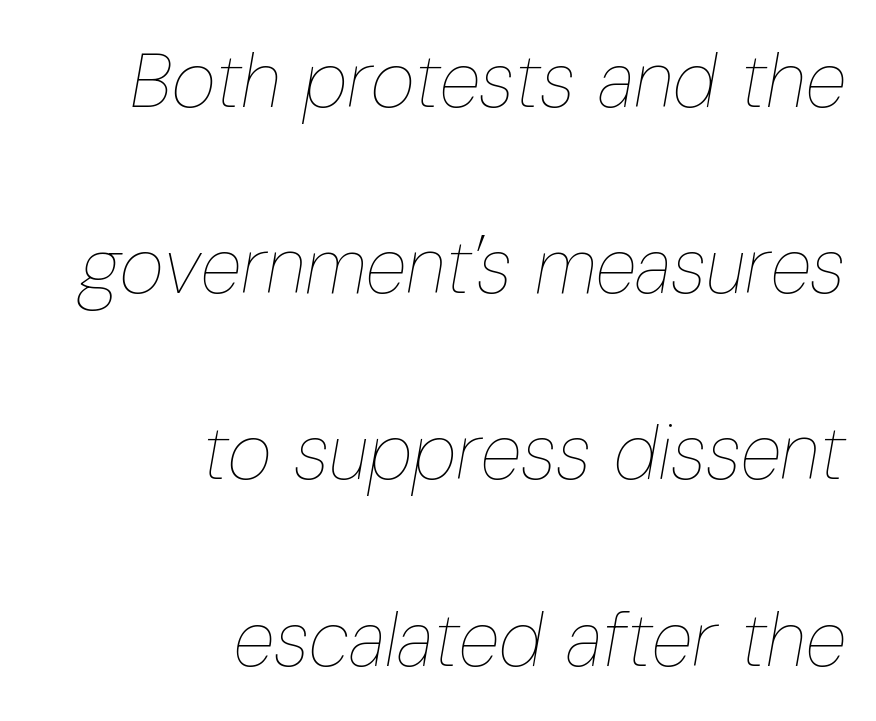
Q: Is the text bold? A: No.
Q: Is the text italic (slanted)? A: Yes, it leans right by about 10 degrees.
Q: Is the text underlined? A: No.
Q: How is the paragraph aligned? A: Right-aligned.
Q: Is the spacing between letters normal or unusually wide? A: Normal.
Q: Is the spacing between lines tight, normal or loose? A: Loose.
Q: Width (condensed, normal, or wide)? A: Condensed.
Q: Stroke contrast? A: Low.
Q: x-height? A: Medium.
Q: Monospaced? A: No.
